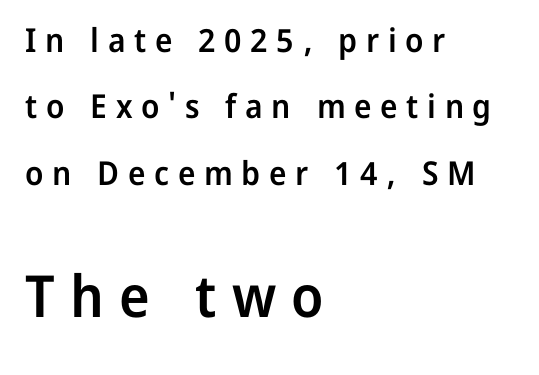
The image shows 58 px semibold sans-serif type, upright; set left-aligned, loose line spacing (2.01x), unusually wide letter spacing (+0.26 em), not underlined; the second (bottom) block is 1.76x larger; low stroke contrast and a medium x-height.
